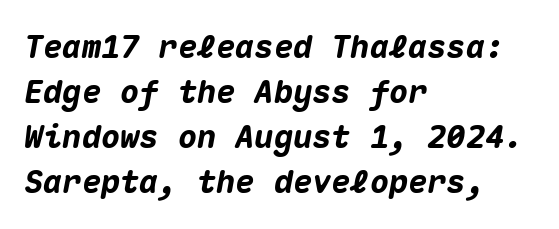
Q: Is the text bold? A: Yes.
Q: Is the text italic (slanted)? A: Yes, it leans right by about 10 degrees.
Q: Is the text underlined? A: No.
Q: How is the paragraph aligned? A: Left-aligned.
Q: Is the spacing between letters normal or unusually wide? A: Normal.
Q: Is the spacing between lines tight, normal or loose? A: Normal.
Q: Width (condensed, normal, or wide)? A: Normal.
Q: Stroke contrast? A: Medium.
Q: x-height? A: Medium.
Q: Monospaced? A: Yes.
